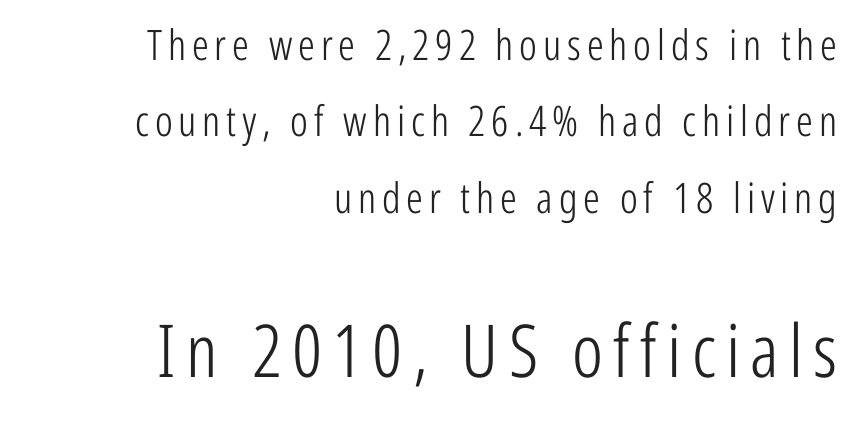
Q: Is the text bold? A: No.
Q: Is the text italic (slanted)? A: No, it is upright.
Q: Is the typeface a serif or a sans-serif typeface? A: Sans-serif.
Q: Is the text underlined? A: No.
Q: How is the paragraph aligned? A: Right-aligned.
Q: Which block of text is set in a larger size, the first (top) or the second (bottom)? A: The second (bottom) one.
Q: Width (condensed, normal, or wide)? A: Condensed.
Q: Stroke contrast? A: Low.
Q: x-height? A: Medium.
Q: Monospaced? A: No.
